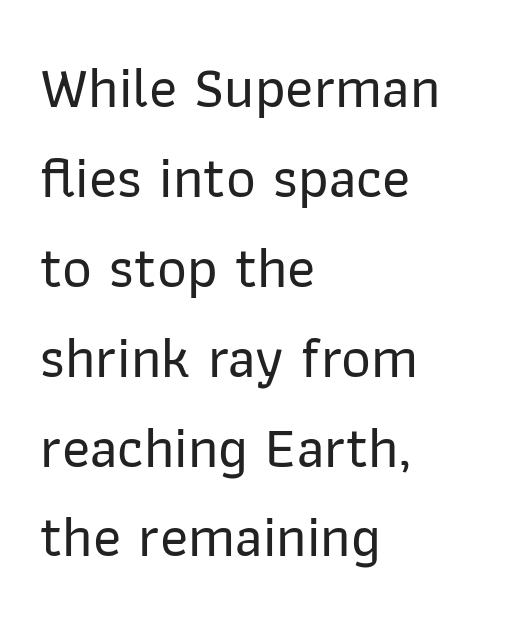
The letters advance in unequal steps, a hallmark of proportional type. The rendering uses a moderate line-height, typical for paragraphs. The designer went with a sans here, leaving each stem footless. Rule under the text: the space is simply empty.
